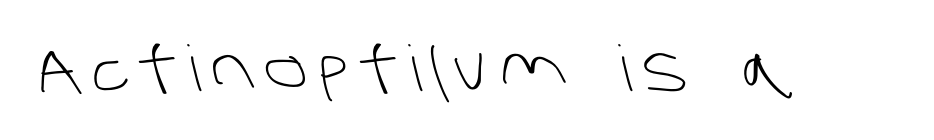
{"serif": "no", "bold": "no", "weight": "light", "width": "normal", "stroke_contrast": "low", "x_height": "large", "monospaced": "no", "underline": "no", "glyph_px": 63}
